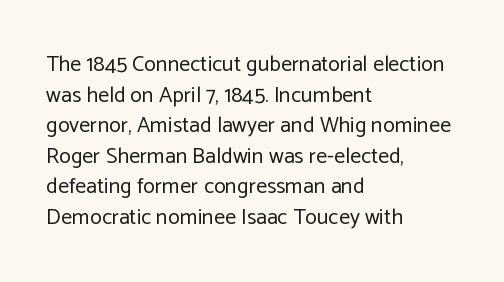
Q: Is the text bold? A: No.
Q: Is the text italic (slanted)? A: No, it is upright.
Q: Is the text underlined? A: No.
Q: How is the paragraph aligned? A: Left-aligned.
Q: Is the spacing between letters normal or unusually wide? A: Normal.
Q: Is the spacing between lines tight, normal or loose? A: Normal.
